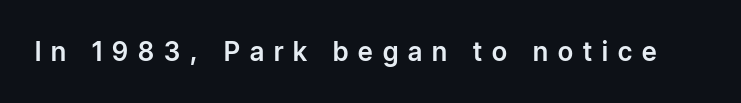
{"italic": "no", "underline": "no", "letter_spacing": "wide", "letter_spacing_em": 0.39, "glyph_px": 26}
